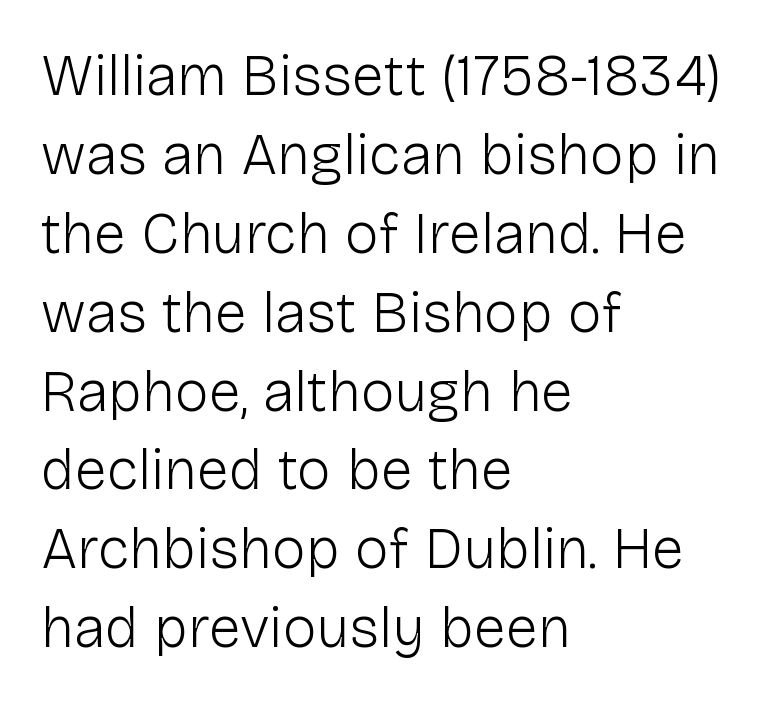
The image shows 58 px light sans-serif type, upright; set left-aligned, normal line spacing (1.36x), normal letter spacing, not underlined; low stroke contrast and a medium x-height.
